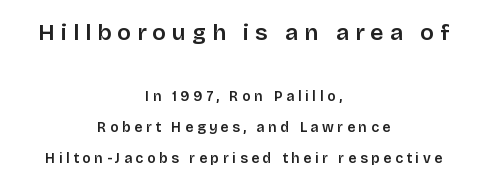
Q: Is the text italic (slanted)? A: No, it is upright.
Q: Is the text underlined? A: No.
Q: How is the paragraph aligned? A: Centered.
Q: Is the spacing between letters normal or unusually wide? A: Unusually wide.
Q: Is the spacing between lines tight, normal or loose? A: Loose.
Q: Which block of text is set in a larger size, the first (top) or the second (bottom)? A: The first (top) one.
